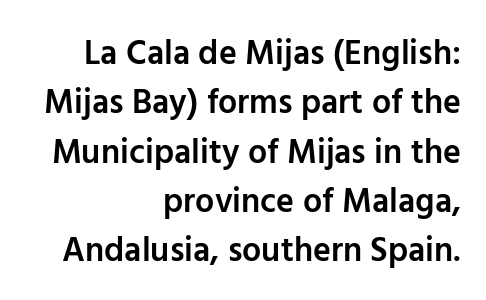
Unlike italic type, these characters show no tilt at all. Notice how the passage keeps a crisp vertical edge on the right only. Students, note that the glyphs here touch the page at normal intervals. This is sans-serif lettering, the kind often seen on screens and signage.
